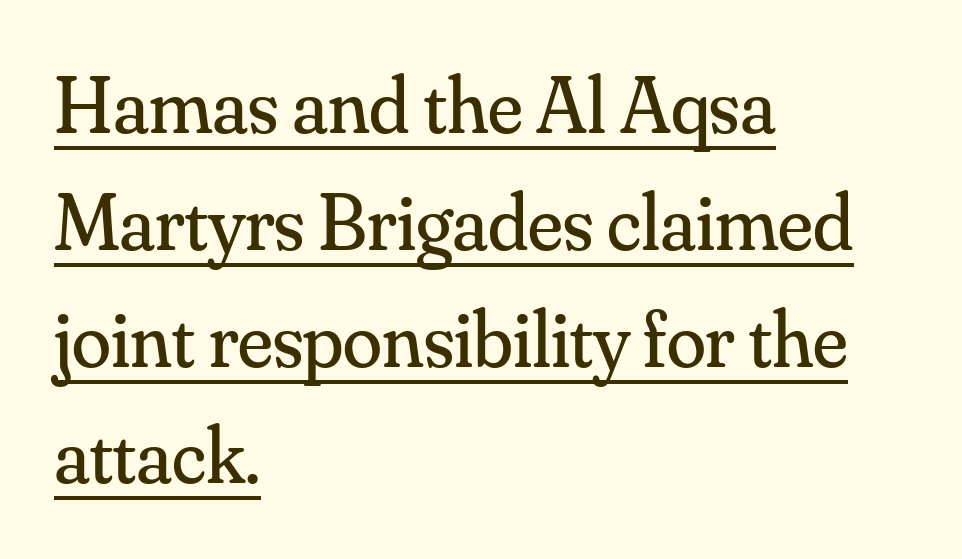
{"serif": "yes", "italic": "no", "bold": "no", "weight": "regular", "width": "normal", "stroke_contrast": "medium", "x_height": "small", "monospaced": "no", "underline": "yes", "align": "left", "line_spacing": "normal", "line_spacing_ratio": 1.46, "letter_spacing": "normal", "letter_spacing_em": 0.0, "glyph_px": 80}
